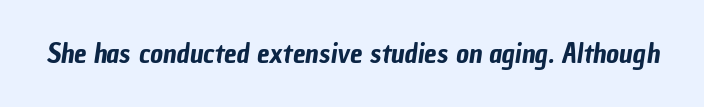
Q: Is the typeface a serif or a sans-serif typeface? A: Sans-serif.
Q: Is the text underlined? A: No.
Q: Is the spacing between letters normal or unusually wide? A: Normal.
Q: Width (condensed, normal, or wide)? A: Condensed.
Q: Stroke contrast? A: Low.
Q: x-height? A: Medium.
Q: Monospaced? A: No.
